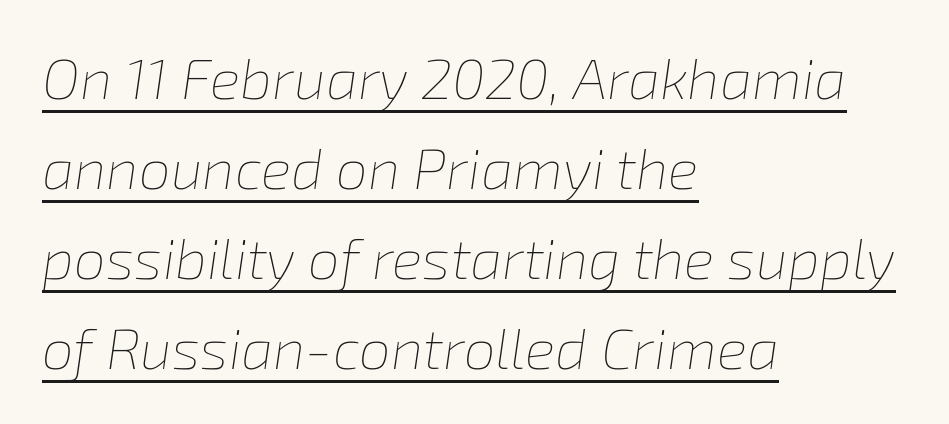
The weight tops out at a normal text grade. You could not count columns in this text — the font is proportionally spaced. The gaps between neighbouring characters are ordinary and unremarkable. How would I describe the line gaps? Plain and ordinary. Is there an underline? Yes — a line sits under the letters. Italic? Definitely — the glyphs are oblique.
